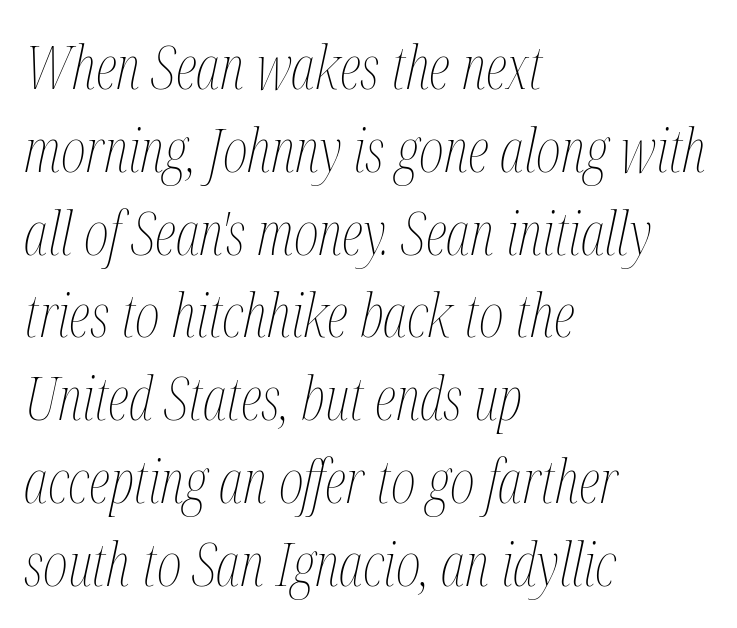
The typeface has the unassuming heft of standard copy or less. Descenders hang freely into open space. Rows of type keep a routine distance in the vertical direction. Quick note: italic. No extra tracking has been applied to these lines.
